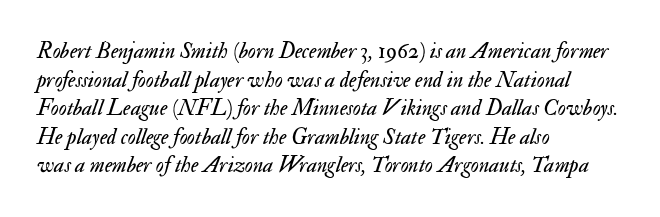
The font is comparable to plain body text, perhaps lighter. Nobody drew a line under any word here. Reading down the column, the eye jumps a familiar distance to each next line. The face used here has a pronounced slope to its letters. Reading down the block, your eye returns to a fixed left position each line. You could call the tracking neutral — neither tight nor loose.
